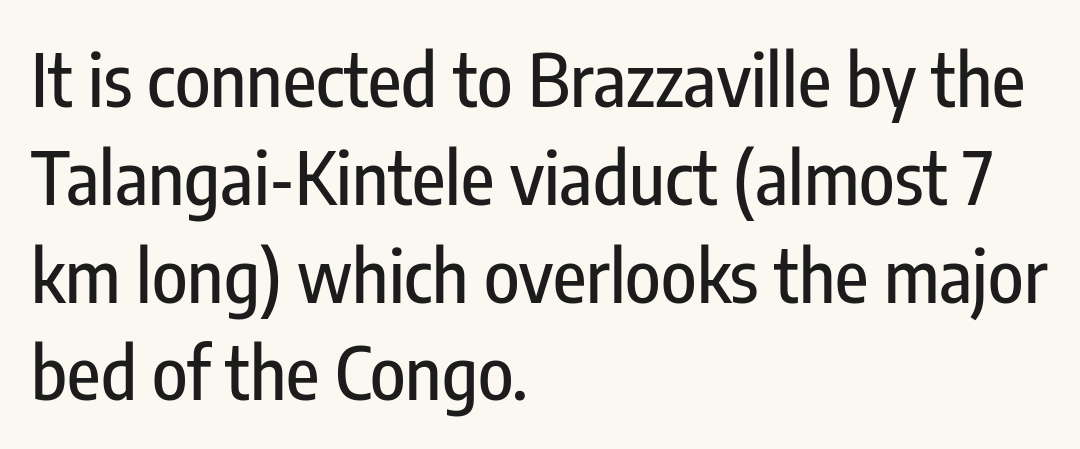
The image shows 73 px condensed sans-serif type, upright; set left-aligned, normal line spacing (1.34x), normal letter spacing, not underlined; low stroke contrast and a medium x-height.
